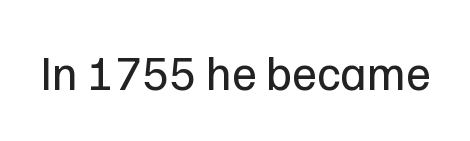
Observe the absence of serifs on each vertical stroke in this sample. The passage shown has conventional tracking throughout. Every character sits straight up, as roman type does. No letter is thick-stroked: the sample isn't bold. Think of a printed novel: that variable character pitch is what you see here. The area under the type is left untouched.
